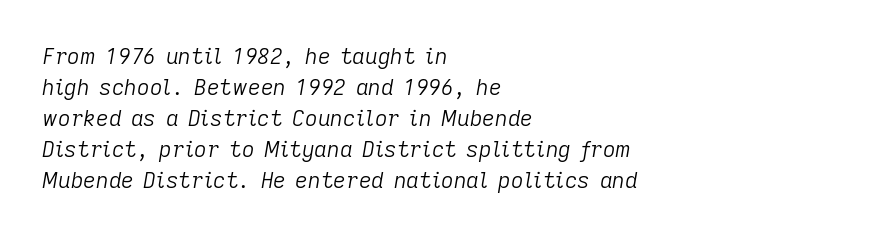
The image shows 22 px text type, italic (leaning right); set left-aligned, normal line spacing (1.41x), normal letter spacing, not underlined.
